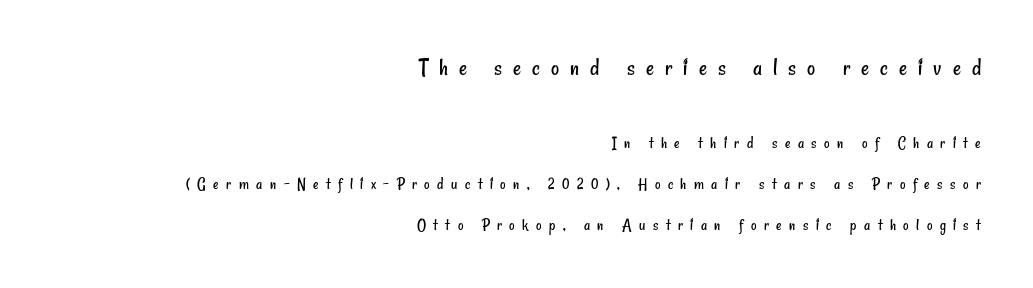
Q: Is the text bold? A: No.
Q: Is the text underlined? A: No.
Q: How is the paragraph aligned? A: Right-aligned.
Q: Is the spacing between letters normal or unusually wide? A: Unusually wide.
Q: Is the spacing between lines tight, normal or loose? A: Loose.
Q: Which block of text is set in a larger size, the first (top) or the second (bottom)? A: The first (top) one.
